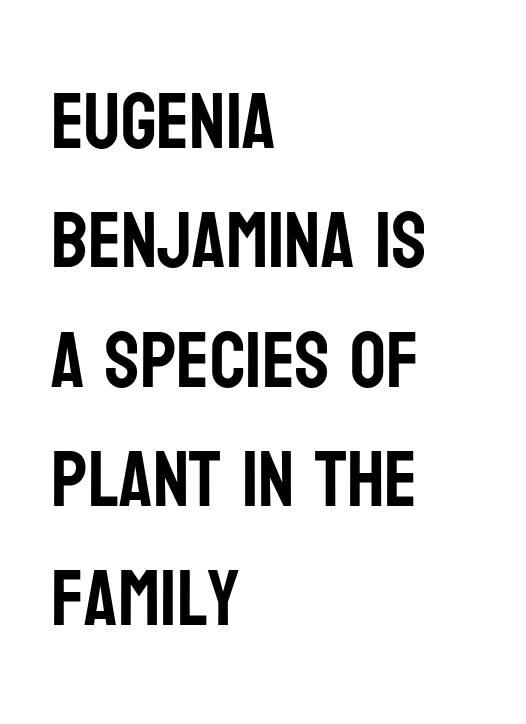
Q: Is the text italic (slanted)? A: No, it is upright.
Q: Is the typeface a serif or a sans-serif typeface? A: Sans-serif.
Q: Is the text underlined? A: No.
Q: How is the paragraph aligned? A: Left-aligned.
Q: Is the spacing between letters normal or unusually wide? A: Normal.
Q: Is the spacing between lines tight, normal or loose? A: Normal.
Q: Width (condensed, normal, or wide)? A: Condensed.
Q: Stroke contrast? A: Low.
Q: x-height? A: Large.
Q: Monospaced? A: No.
